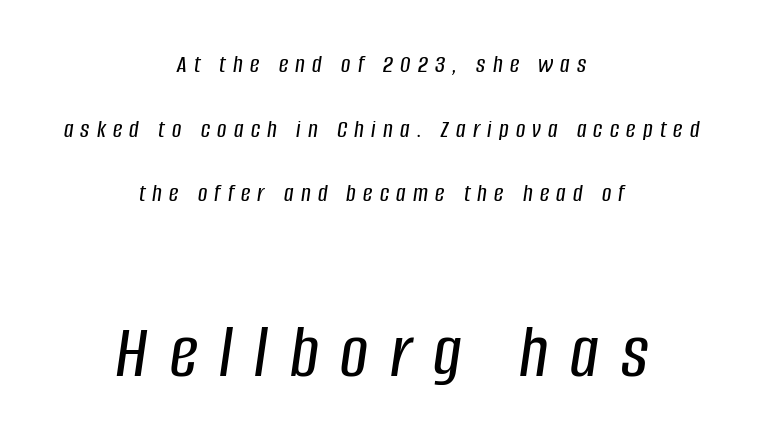
Q: Is the text italic (slanted)? A: Yes, it leans right by about 8 degrees.
Q: Is the text underlined? A: No.
Q: How is the paragraph aligned? A: Centered.
Q: Is the spacing between letters normal or unusually wide? A: Unusually wide.
Q: Is the spacing between lines tight, normal or loose? A: Loose.
Q: Which block of text is set in a larger size, the first (top) or the second (bottom)? A: The second (bottom) one.
Q: Width (condensed, normal, or wide)? A: Condensed.
Q: Stroke contrast? A: Low.
Q: x-height? A: Large.
Q: Monospaced? A: No.
